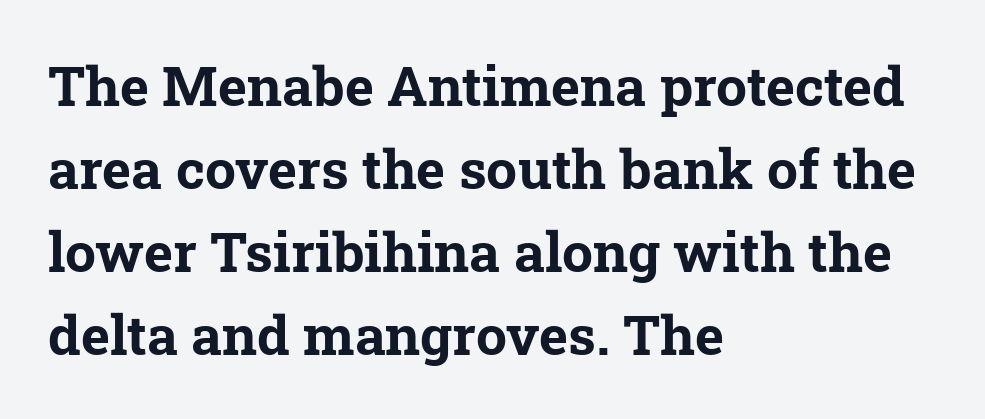
Note the varied advance widths — an 'i' is clearly narrower than an 'm'. Check the space under the baseline: it is left empty. Evenly set lines give the paragraph a standard silhouette. Left-aligned paragraph, ragged on the right. There is no visible air inserted between adjacent glyphs. Emphasis by weight is at full strength: bold.
